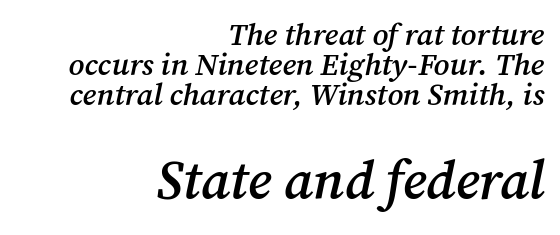
The image shows 54 px semibold serif type, italic (leaning right); set right-aligned, tight line spacing (0.97x), normal letter spacing, not underlined; the second (bottom) block is 1.74x larger; medium stroke contrast and a medium x-height.
